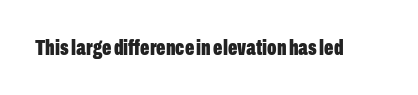
Q: Is the text bold? A: Yes.
Q: Is the text italic (slanted)? A: No, it is upright.
Q: Is the text underlined? A: No.
Q: Is the spacing between letters normal or unusually wide? A: Normal.
